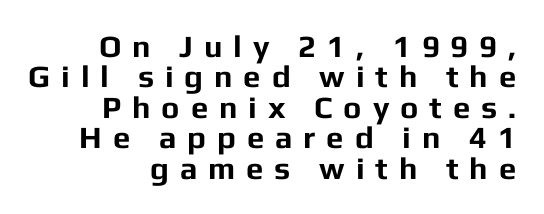
Q: Is the text bold? A: Yes.
Q: Is the text italic (slanted)? A: No, it is upright.
Q: Is the typeface a serif or a sans-serif typeface? A: Sans-serif.
Q: Is the text underlined? A: No.
Q: How is the paragraph aligned? A: Right-aligned.
Q: Is the spacing between letters normal or unusually wide? A: Unusually wide.
Q: Is the spacing between lines tight, normal or loose? A: Tight.
Q: Width (condensed, normal, or wide)? A: Normal.
Q: Stroke contrast? A: Low.
Q: x-height? A: Medium.
Q: Monospaced? A: No.
